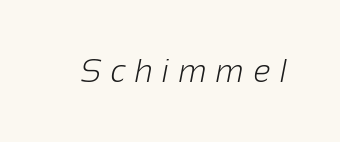
Q: Is the text bold? A: No.
Q: Is the typeface a serif or a sans-serif typeface? A: Sans-serif.
Q: Is the text underlined? A: No.
Q: Is the spacing between letters normal or unusually wide? A: Unusually wide.
Q: Width (condensed, normal, or wide)? A: Normal.
Q: Stroke contrast? A: Low.
Q: x-height? A: Medium.
Q: Monospaced? A: No.
